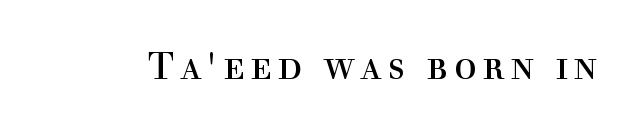
Q: Is the text bold? A: No.
Q: Is the text italic (slanted)? A: No, it is upright.
Q: Is the typeface a serif or a sans-serif typeface? A: Serif.
Q: Is the text underlined? A: No.
Q: Width (condensed, normal, or wide)? A: Normal.
Q: x-height? A: Medium.
Q: Monospaced? A: No.
